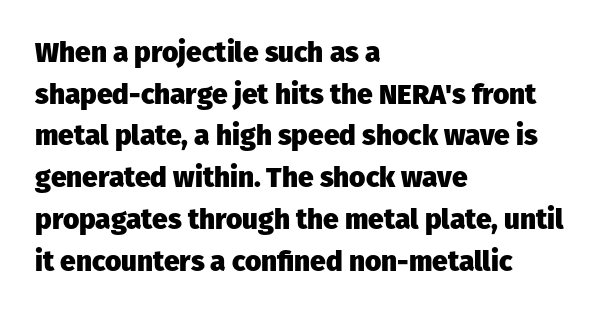
Layout note: lines flush left. Underline: absent. Does the lettering tilt? It doesn't — this is upright. The letters are bold, with thick, heavy strokes. Quick note: interline space is typical. The text was rendered using a sans face with plain stroke endings.
